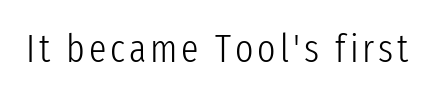
{"serif": "no", "italic": "no", "bold": "no", "weight": "light", "width": "condensed", "stroke_contrast": "low", "x_height": "medium", "monospaced": "no", "underline": "no", "glyph_px": 39}
